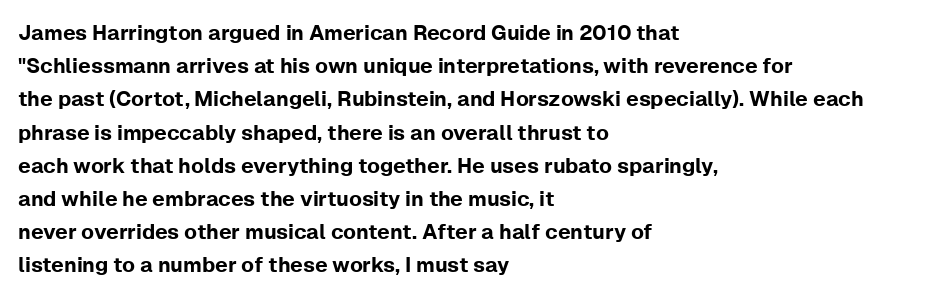
The image shows 21 px text type, upright; set left-aligned, normal line spacing (1.58x), normal letter spacing, not underlined.
